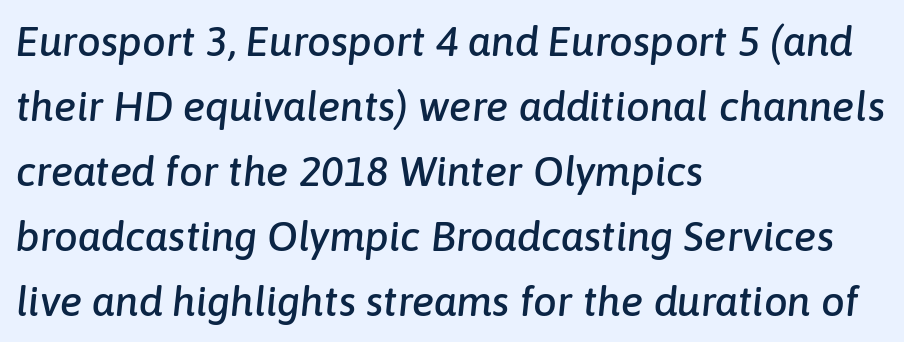
Q: Is the text italic (slanted)? A: Yes, it leans right by about 6 degrees.
Q: Is the text underlined? A: No.
Q: How is the paragraph aligned? A: Left-aligned.
Q: Is the spacing between letters normal or unusually wide? A: Normal.
Q: Is the spacing between lines tight, normal or loose? A: Normal.
Q: Width (condensed, normal, or wide)? A: Normal.
Q: Stroke contrast? A: Low.
Q: x-height? A: Medium.
Q: Monospaced? A: No.
